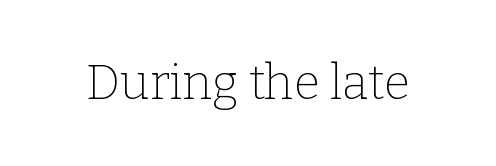
The image shows 48 px thin serif type, upright; set normal letter spacing, not underlined; low stroke contrast and a medium x-height.
